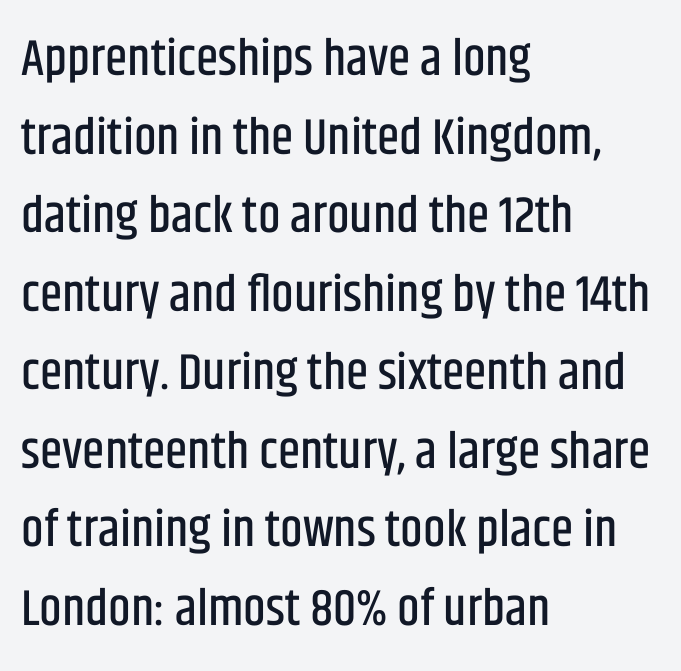
Spacing verdict: proportional, widths tailored to each character. In terms of letterform style, serifs are entirely absent. Left-aligned paragraph, ragged on the right. This rendering features lettering with no underline. If you measured baseline to baseline, you'd find a middling distance.
